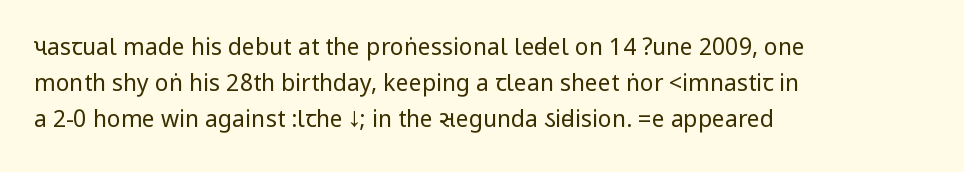
The image shows 23 px text type, upright; set left-aligned, normal line spacing (1.57x), normal letter spacing, not underlined.
